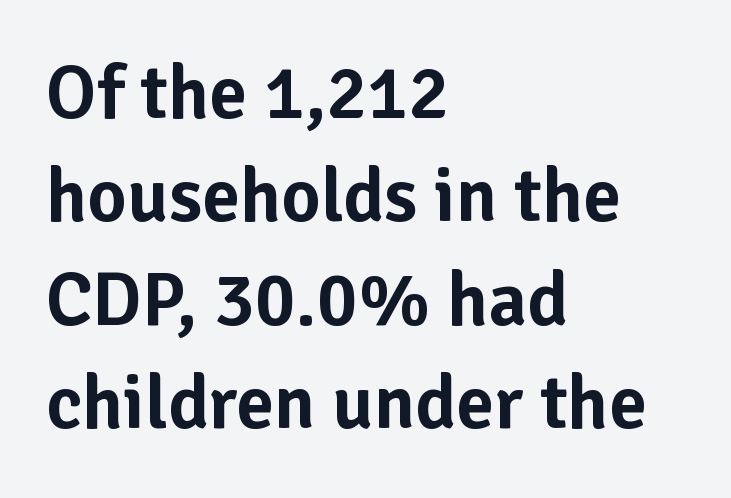
Q: Is the text italic (slanted)? A: No, it is upright.
Q: Is the typeface a serif or a sans-serif typeface? A: Sans-serif.
Q: Is the text underlined? A: No.
Q: How is the paragraph aligned? A: Left-aligned.
Q: Is the spacing between letters normal or unusually wide? A: Normal.
Q: Is the spacing between lines tight, normal or loose? A: Normal.
Q: Width (condensed, normal, or wide)? A: Normal.
Q: Stroke contrast? A: Low.
Q: x-height? A: Medium.
Q: Monospaced? A: No.
